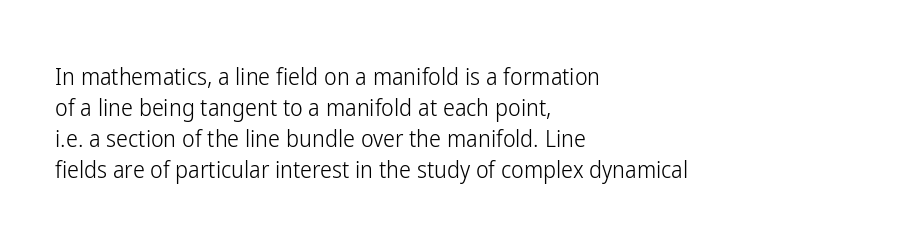
Q: Is the text bold? A: No.
Q: Is the text italic (slanted)? A: No, it is upright.
Q: Is the text underlined? A: No.
Q: How is the paragraph aligned? A: Left-aligned.
Q: Is the spacing between letters normal or unusually wide? A: Normal.
Q: Is the spacing between lines tight, normal or loose? A: Normal.
